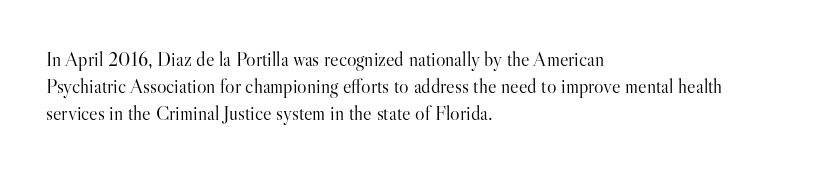
{"italic": "no", "bold": "no", "underline": "no", "align": "left", "line_spacing": "normal", "line_spacing_ratio": 1.36, "letter_spacing": "normal", "letter_spacing_em": 0.0, "glyph_px": 20}
